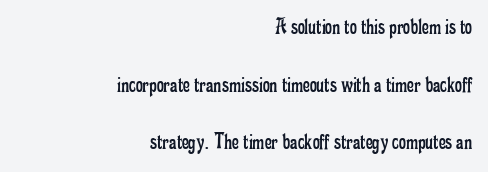
Q: Is the text bold? A: No.
Q: Is the text italic (slanted)? A: No, it is upright.
Q: Is the text underlined? A: No.
Q: How is the paragraph aligned? A: Right-aligned.
Q: Is the spacing between letters normal or unusually wide? A: Normal.
Q: Is the spacing between lines tight, normal or loose? A: Loose.
